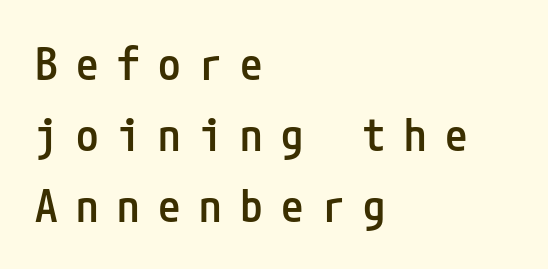
Rows of type keep a routine distance in the vertical direction. This is the in-between weight designers call semibold or demi. Tracking here is generous; glyphs stand well apart from one another. Type without underlining.
